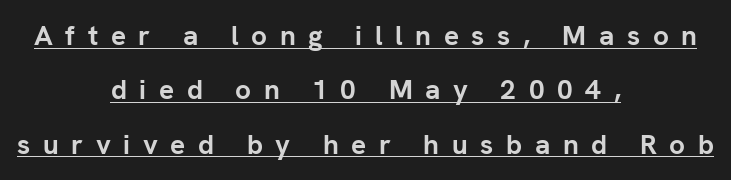
{"serif": "no", "italic": "no", "bold": "yes", "weight": "semibold", "width": "normal", "stroke_contrast": "low", "x_height": "medium", "monospaced": "no", "underline": "yes", "align": "center", "line_spacing": "loose", "line_spacing_ratio": 1.94, "letter_spacing": "wide", "letter_spacing_em": 0.45, "glyph_px": 28}
